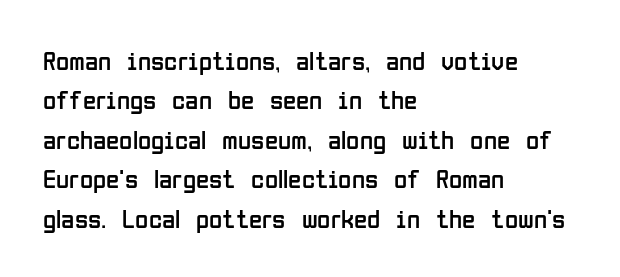
Quick note: not italic, upright. Is the stroke heavy? The answer is a plain regular-or-lighter. The setting favours the left margin, as ordinary paragraphs usually do. Has an underline been added? It has not. Tracking here is standard; glyphs follow each other at the usual distance. Line spacing here is normal.
